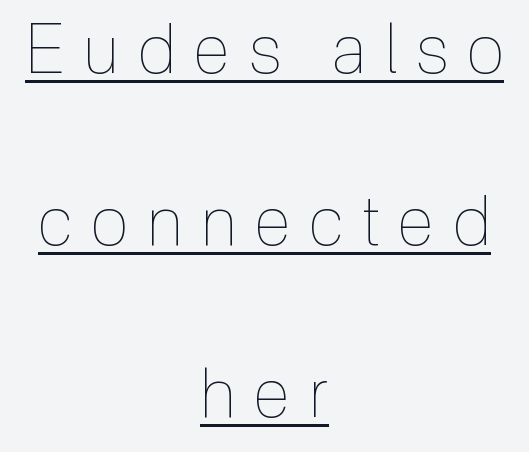
The image shows 69 px thin, condensed type, upright; set centered, loose line spacing (2.49x), unusually wide letter spacing (+0.27 em), underlined; a medium x-height.
